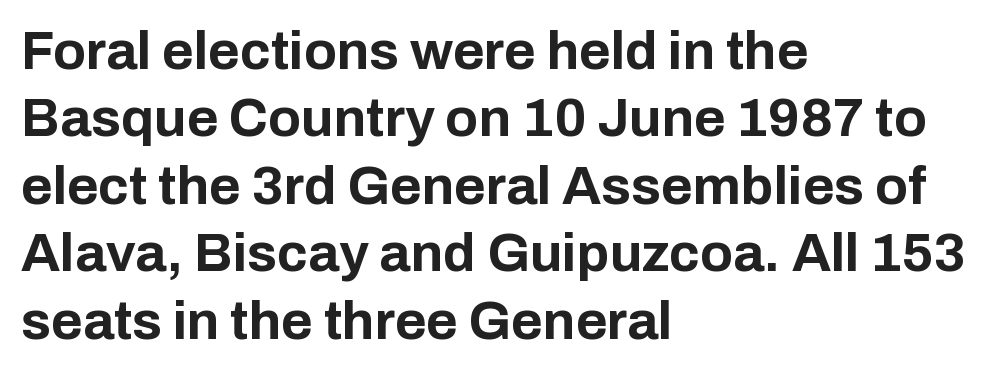
{"serif": "no", "italic": "no", "bold": "yes", "weight": "bold", "width": "normal", "stroke_contrast": "low", "x_height": "medium", "monospaced": "no", "underline": "no", "align": "left", "line_spacing": "normal", "line_spacing_ratio": 1.25, "letter_spacing": "normal", "letter_spacing_em": 0.0, "glyph_px": 54}
